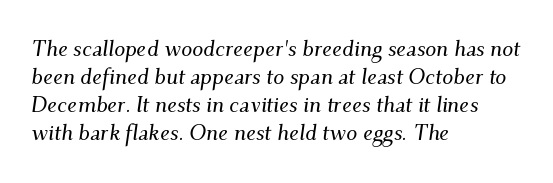
The gap between lines stays unmarked. These lines sit exactly where default settings would place them. The compositor pushed each line to the left boundary. The rendering keeps characters at their native spacing.
